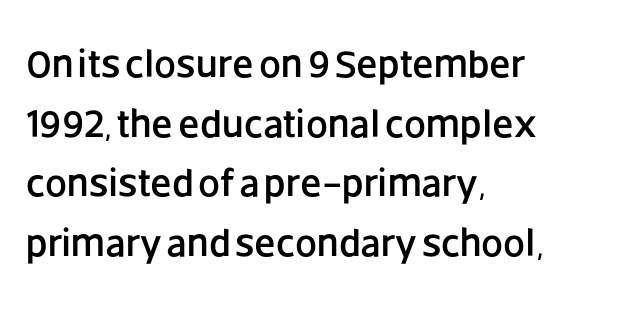
In terms of leading, this rendering sits right in the middle. Do the characters align in a grid? No, the font is proportional. The axis of the letterforms is exactly vertical. The type family on display is of the sans-serif kind. Descenders are the only things crossing below the line.
